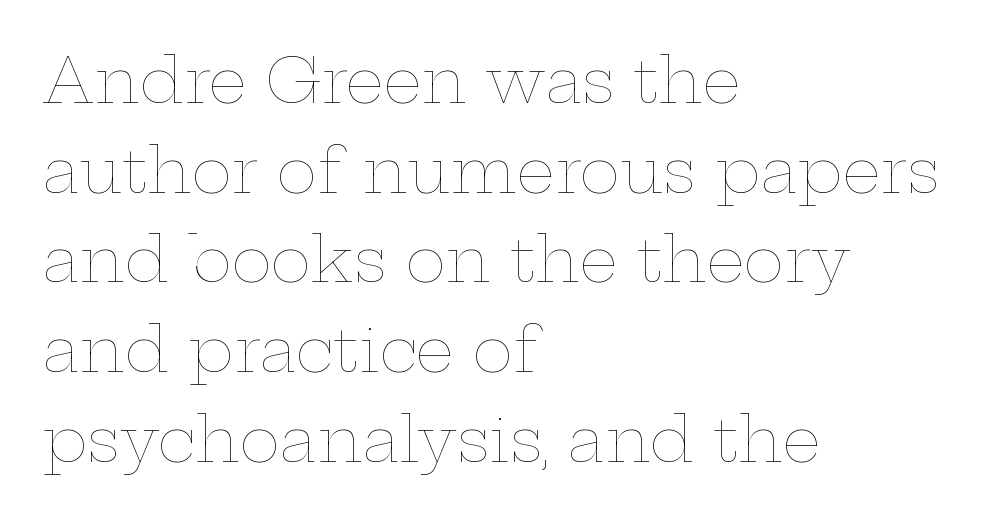
Is the type heavy? It reads as light-to-regular instead. Nope, not italic — everything's standing straight. The horizontal fit of the characters is conventional and even. The area under the type is left untouched.
